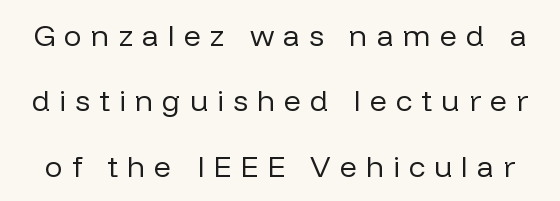
{"serif": "no", "italic": "no", "bold": "no", "weight": "regular", "width": "normal", "stroke_contrast": "low", "x_height": "medium", "monospaced": "no", "underline": "no", "line_spacing": "loose", "line_spacing_ratio": 2.18, "letter_spacing": "wide", "letter_spacing_em": 0.3, "glyph_px": 30}
